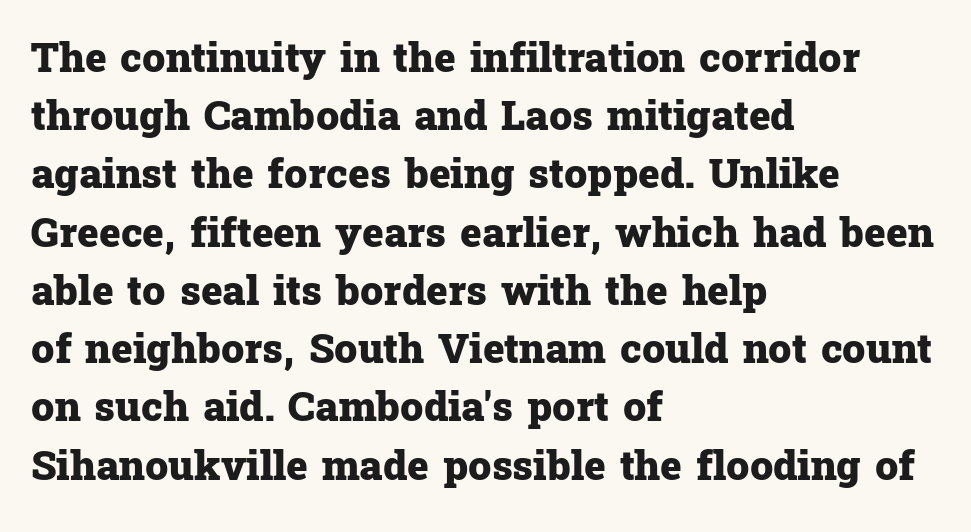
The image shows 41 px heavy serif type, upright; set left-aligned, normal line spacing (1.42x), normal letter spacing, not underlined; low stroke contrast and a medium x-height.
